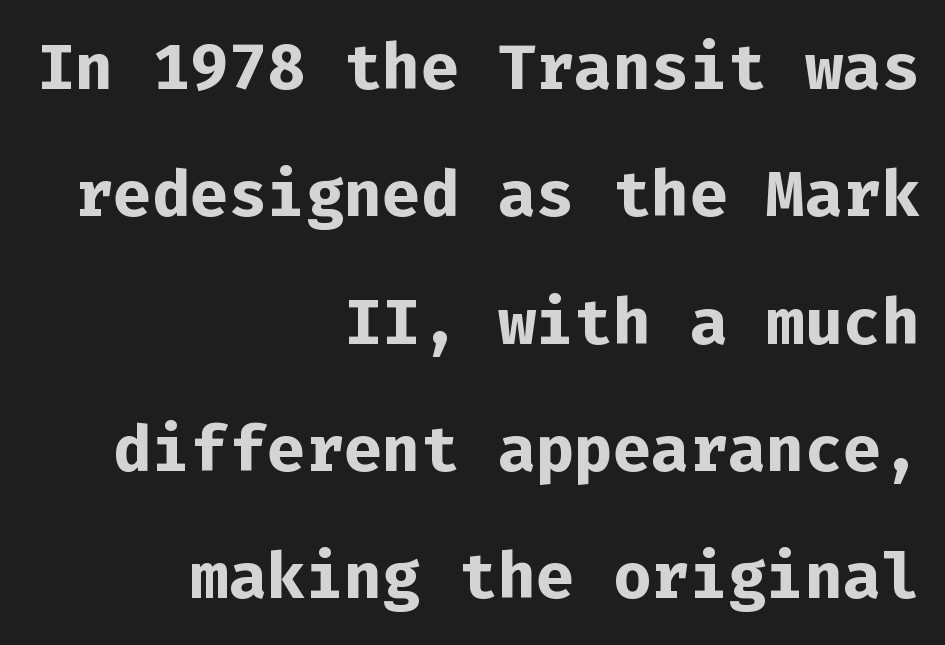
{"serif": "no", "italic": "no", "bold": "yes", "weight": "bold", "width": "normal", "stroke_contrast": "low", "x_height": "medium", "monospaced": "yes", "underline": "no", "align": "right", "line_spacing": "loose", "line_spacing_ratio": 1.99, "letter_spacing": "normal", "letter_spacing_em": 0.0, "glyph_px": 64}
